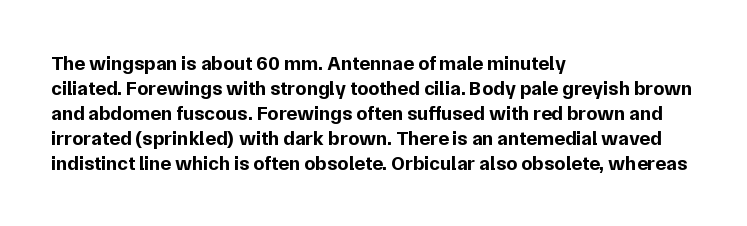
{"italic": "no", "bold": "yes", "underline": "no", "align": "left", "line_spacing": "normal", "line_spacing_ratio": 1.25, "letter_spacing": "normal", "letter_spacing_em": 0.0, "glyph_px": 20}
